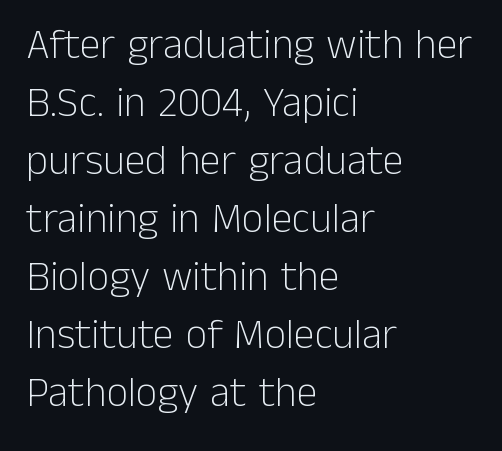
The image shows 42 px light sans-serif type, upright; set left-aligned, normal line spacing (1.38x), normal letter spacing, not underlined; low stroke contrast and a medium x-height.
